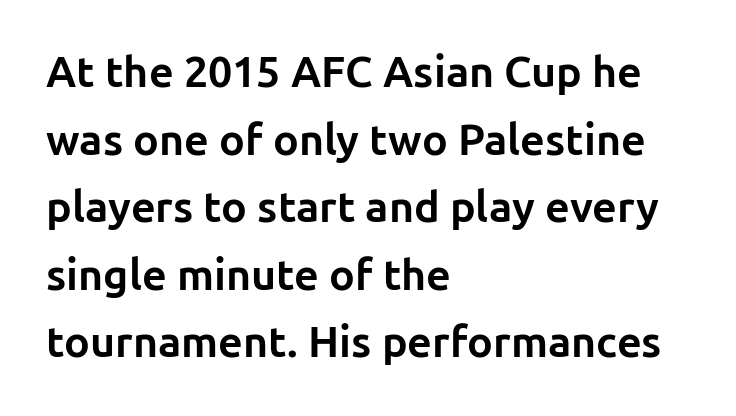
The image shows 43 px bold sans-serif type, upright; set left-aligned, normal line spacing (1.57x), normal letter spacing, not underlined; low stroke contrast and a medium x-height.
